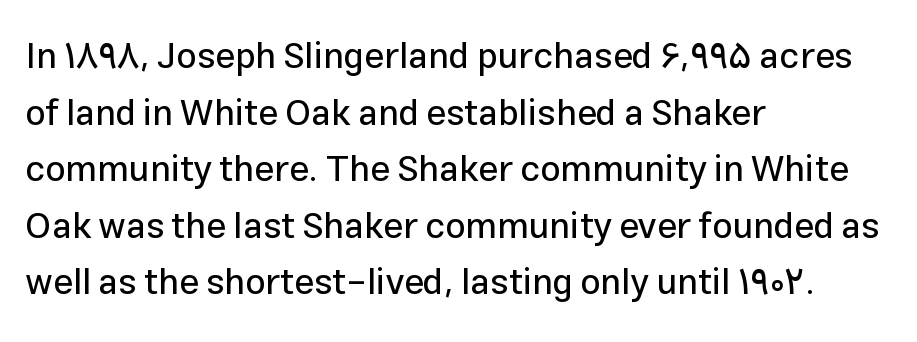
Q: Is the text italic (slanted)? A: No, it is upright.
Q: Is the typeface a serif or a sans-serif typeface? A: Sans-serif.
Q: Is the text underlined? A: No.
Q: How is the paragraph aligned? A: Left-aligned.
Q: Is the spacing between letters normal or unusually wide? A: Normal.
Q: Is the spacing between lines tight, normal or loose? A: Normal.
Q: Width (condensed, normal, or wide)? A: Normal.
Q: Stroke contrast? A: Low.
Q: x-height? A: Medium.
Q: Monospaced? A: No.
